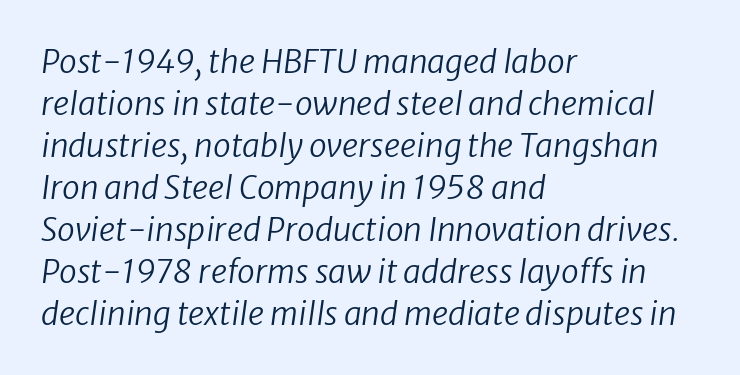
Q: Is the text bold? A: No.
Q: Is the typeface a serif or a sans-serif typeface? A: Sans-serif.
Q: Is the text underlined? A: No.
Q: How is the paragraph aligned? A: Left-aligned.
Q: Is the spacing between letters normal or unusually wide? A: Normal.
Q: Is the spacing between lines tight, normal or loose? A: Normal.
Q: Width (condensed, normal, or wide)? A: Normal.
Q: Stroke contrast? A: Low.
Q: x-height? A: Medium.
Q: Monospaced? A: No.
